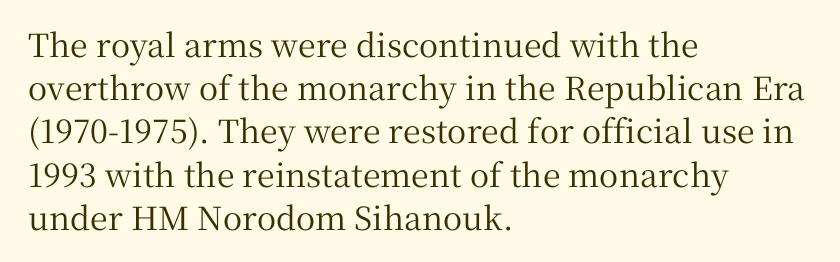
Unlike italic type, these characters show no tilt at all. Character widths vary here, with narrow letters taking less room than wide ones. The designer left line spacing at the default. Decoration check: the copy has no underline.
